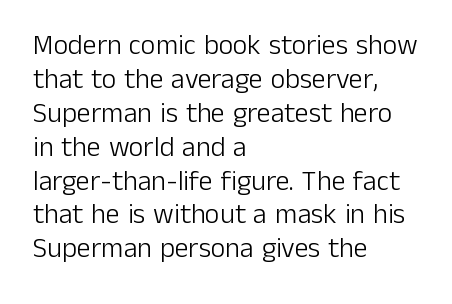
The image shows 28 px light sans-serif type, upright; set left-aligned, line spacing 1.21x, normal letter spacing, not underlined; low stroke contrast and a medium x-height.
